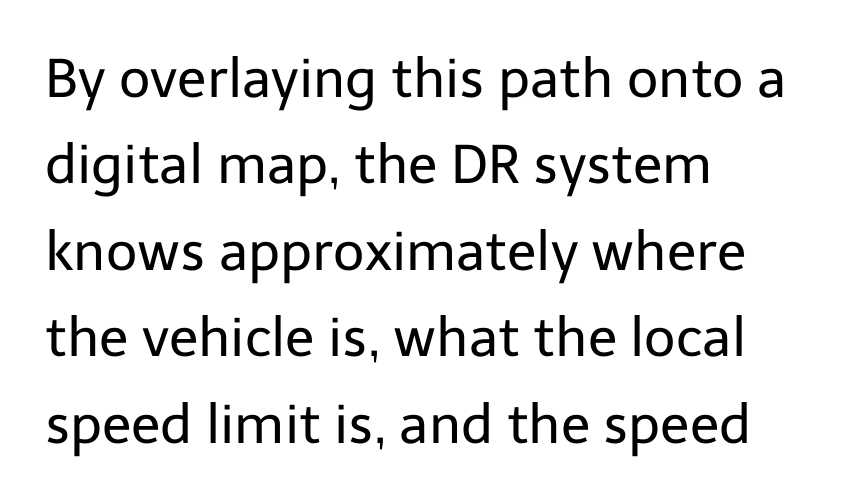
Check under the words: just untouched page. Heft: none added — not bold. The rendering uses natural spacing where letterforms have individual widths. Compared with typical body copy, the letter spacing here is the same. A student would call this left alignment; a typographer would say flush left, rag right. The glyphs in this specimen are sans serif.
